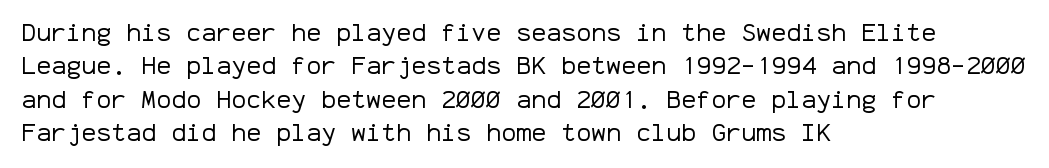
{"italic": "no", "bold": "no", "underline": "no", "align": "left", "line_spacing": "normal", "line_spacing_ratio": 1.34, "letter_spacing": "normal", "letter_spacing_em": 0.0, "glyph_px": 25}
